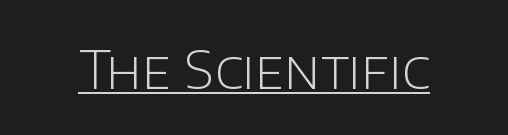
The image shows 53 px light sans-serif type, upright; set normal letter spacing, underlined; low stroke contrast and a large x-height.
